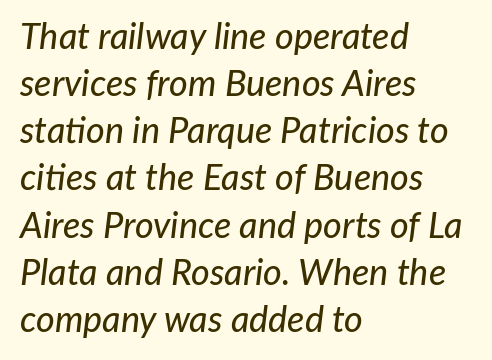
Q: Is the text italic (slanted)? A: Yes, it leans right by about 7 degrees.
Q: Is the text underlined? A: No.
Q: How is the paragraph aligned? A: Left-aligned.
Q: Is the spacing between letters normal or unusually wide? A: Normal.
Q: Is the spacing between lines tight, normal or loose? A: Normal.
Q: Width (condensed, normal, or wide)? A: Normal.
Q: Stroke contrast? A: Low.
Q: x-height? A: Medium.
Q: Monospaced? A: No.
